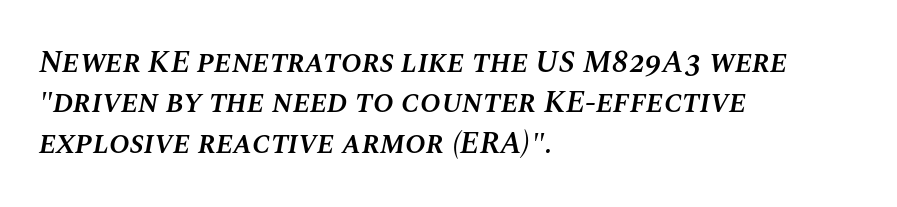
{"italic": "yes", "lean": "right", "slant_degrees": 10, "bold": "semi", "weight": "semibold", "width": "normal", "stroke_contrast": "medium", "x_height": "large", "monospaced": "no", "underline": "no", "align": "left", "line_spacing": "normal", "line_spacing_ratio": 1.3, "letter_spacing": "normal", "letter_spacing_em": 0.0, "glyph_px": 31}
